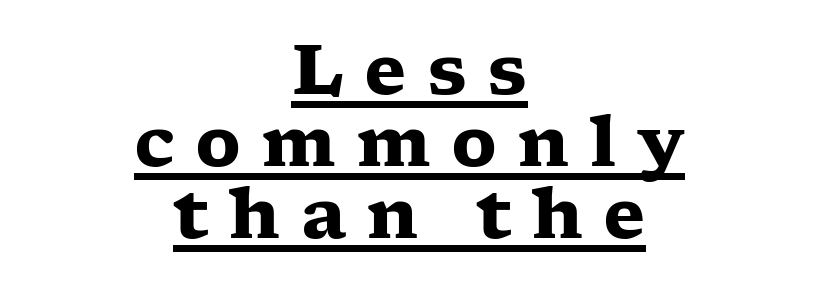
Q: Is the text bold? A: Yes.
Q: Is the text italic (slanted)? A: No, it is upright.
Q: Is the typeface a serif or a sans-serif typeface? A: Serif.
Q: Is the text underlined? A: Yes.
Q: How is the paragraph aligned? A: Centered.
Q: Is the spacing between letters normal or unusually wide? A: Unusually wide.
Q: Is the spacing between lines tight, normal or loose? A: Tight.
Q: Width (condensed, normal, or wide)? A: Wide.
Q: Stroke contrast? A: Low.
Q: x-height? A: Medium.
Q: Monospaced? A: No.
